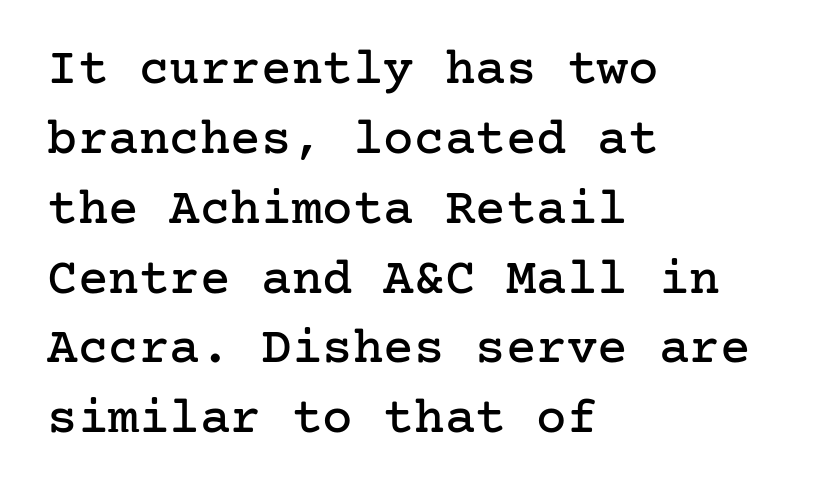
{"serif": "yes", "italic": "no", "width": "normal", "stroke_contrast": "low", "x_height": "medium", "underline": "no", "align": "left", "line_spacing": "normal", "line_spacing_ratio": 1.37, "letter_spacing": "normal", "letter_spacing_em": 0.0, "glyph_px": 51}
